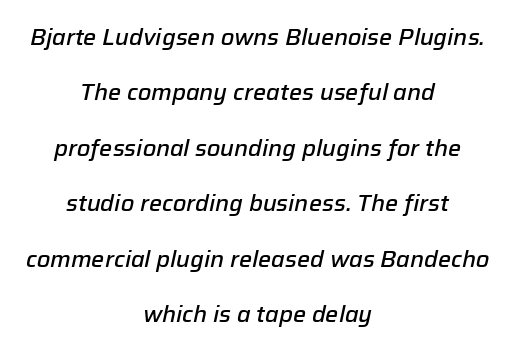
{"italic": "yes", "lean": "right", "slant_degrees": 12, "bold": "semi", "underline": "no", "align": "center", "line_spacing": "loose", "line_spacing_ratio": 2.41, "letter_spacing": "normal", "letter_spacing_em": 0.0, "glyph_px": 23}
